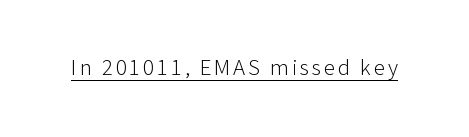
The image shows 23 px text type, upright; set underlined.
